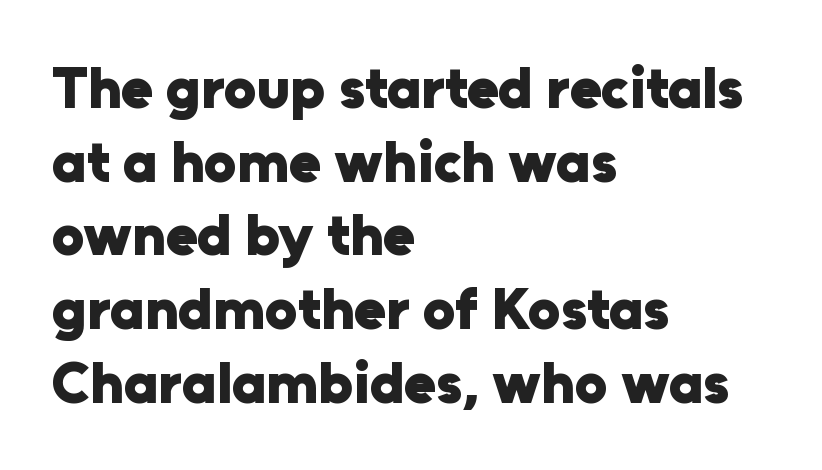
The image shows 58 px heavy sans-serif type, upright; set left-aligned, normal line spacing (1.27x), normal letter spacing, not underlined; low stroke contrast and a medium x-height.
